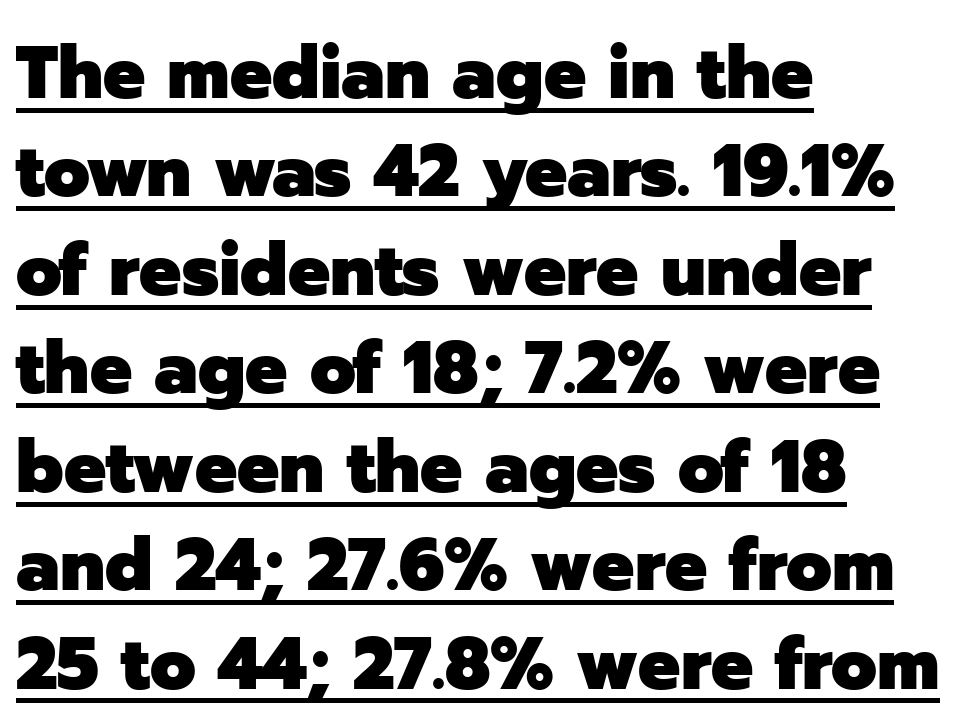
Q: Is the text bold? A: Yes.
Q: Is the text italic (slanted)? A: No, it is upright.
Q: Is the typeface a serif or a sans-serif typeface? A: Sans-serif.
Q: Is the text underlined? A: Yes.
Q: How is the paragraph aligned? A: Left-aligned.
Q: Is the spacing between letters normal or unusually wide? A: Normal.
Q: Is the spacing between lines tight, normal or loose? A: Normal.
Q: Width (condensed, normal, or wide)? A: Normal.
Q: Stroke contrast? A: Low.
Q: x-height? A: Medium.
Q: Monospaced? A: No.
